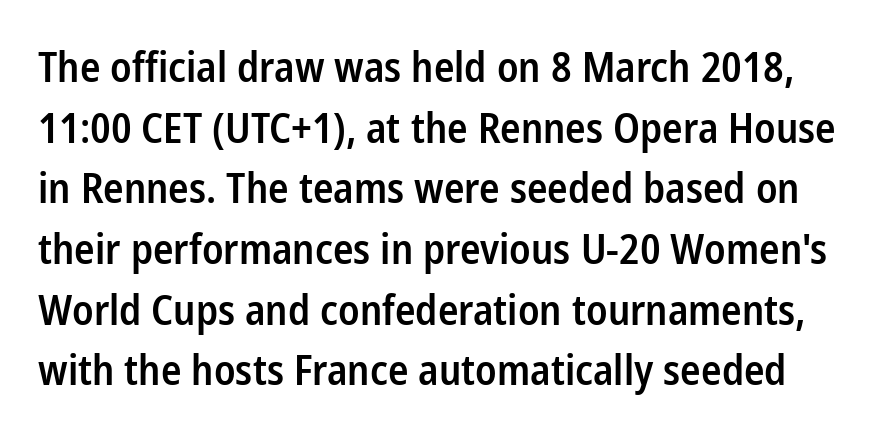
The image shows 41 px semibold, condensed sans-serif type, upright; set normal line spacing (1.48x), normal letter spacing, not underlined; low stroke contrast and a medium x-height.
